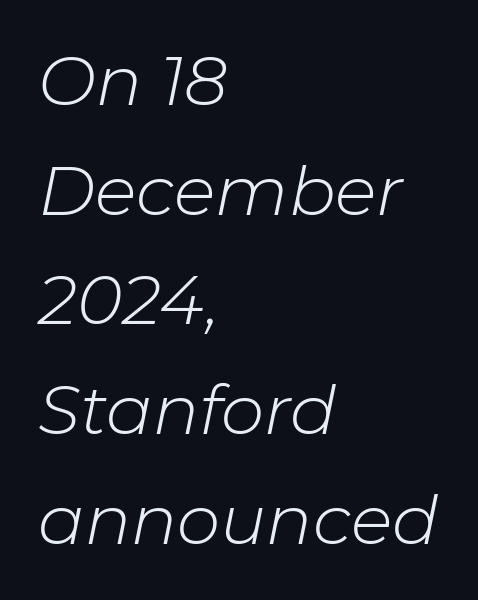
Horizontal alignment here is leftward, the default for most running prose. Plain, unruled lines of type. The designer left line spacing at the default. The axis of the letterforms is tilted away from vertical. Vertical stems look standard width or narrower in stroke.
